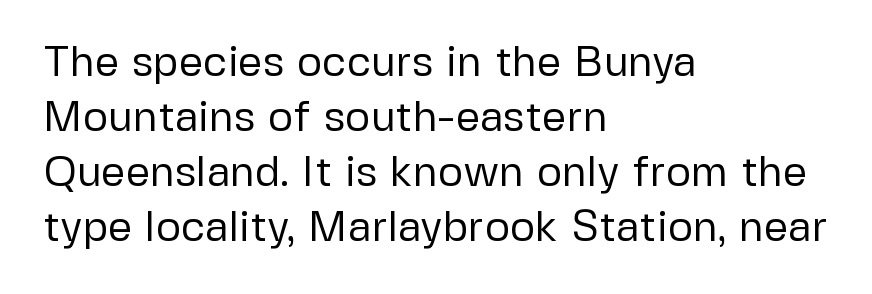
Regular leading. Caption: face not bold, strokes unweighted. No extra tracking has been applied to these lines. Honestly, there is no underline to notice here at all. In CSS terms this would be text-align: left. Spacing verdict: proportional, widths tailored to each character.
